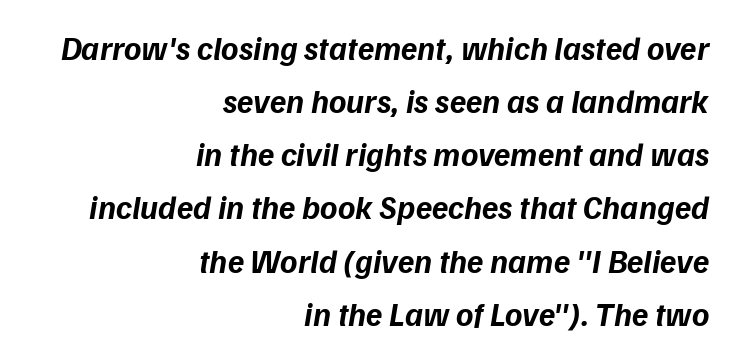
{"italic": "yes", "lean": "right", "slant_degrees": 9, "bold": "yes", "weight": "bold", "width": "normal", "stroke_contrast": "low", "x_height": "medium", "monospaced": "no", "underline": "no", "align": "right", "line_spacing": "normal", "line_spacing_ratio": 1.61, "letter_spacing": "normal", "letter_spacing_em": 0.0, "glyph_px": 33}
